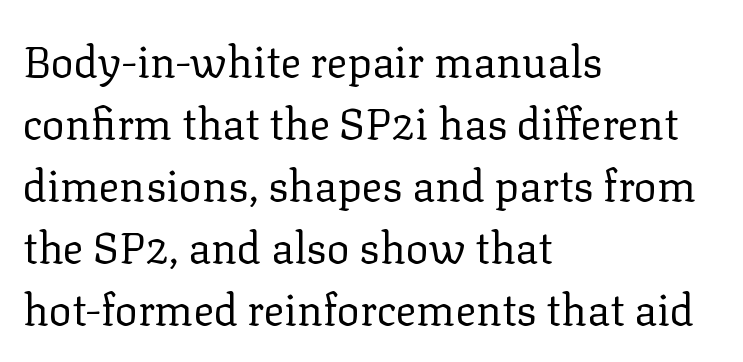
A student would call this left alignment; a typographer would say flush left, rag right. A typesetter would call this proportional, since set widths differ per character. The rendering keeps characters at their native spacing. Each stroke keeps to a modest, everyday thickness or less. Regarding leading, the lines here are spaced in the standard way.
